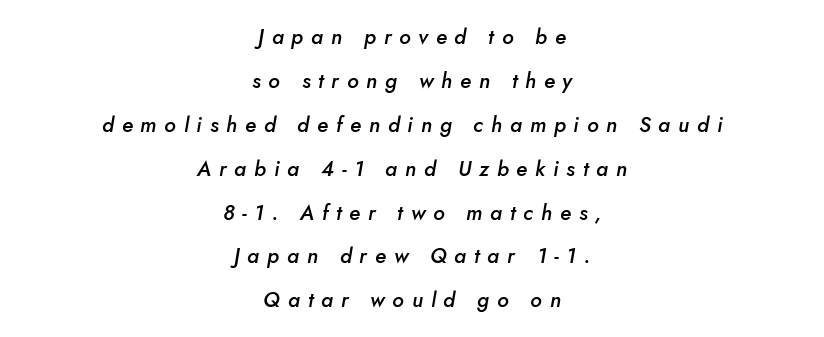
The image shows 21 px text type, italic (leaning right); set centered, loose line spacing (2.09x), unusually wide letter spacing (+0.37 em), not underlined.
